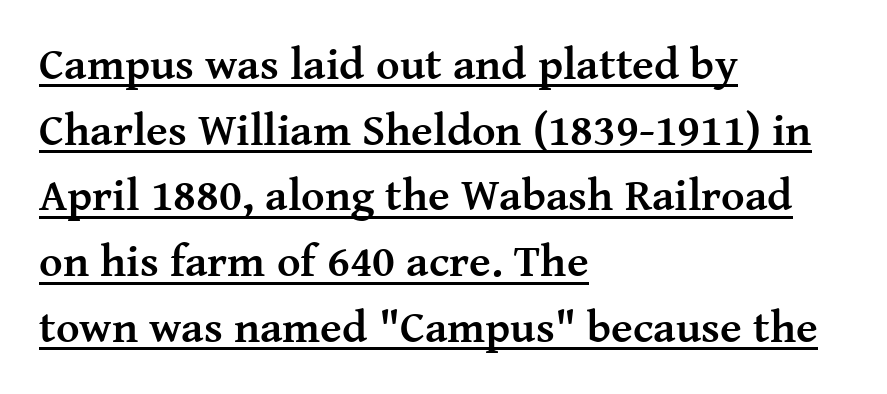
The image shows 45 px semibold serif type, upright; set left-aligned, normal line spacing (1.46x), normal letter spacing, underlined; medium stroke contrast and a medium x-height.
